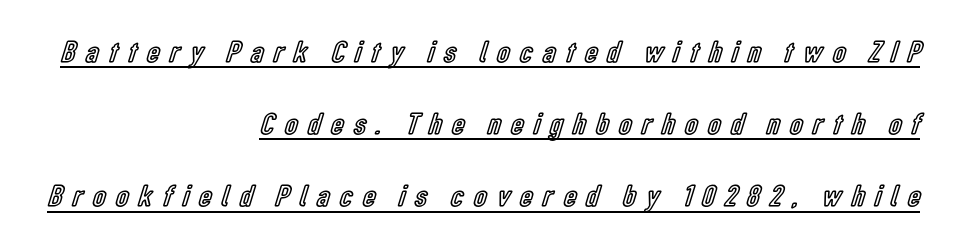
Is there much room between lines? Yes — plenty of vertical air separates them. Glance below the letters and you will spot a drawn line. The type is letterspaced generously, with wide tracking. Horizontal alignment here is rightward, an uncommon choice for prose.
